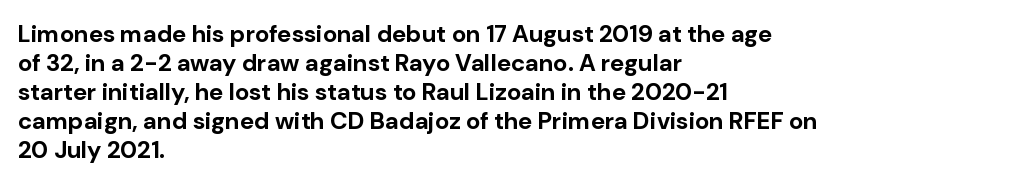
Q: Is the text bold? A: Yes.
Q: Is the text italic (slanted)? A: No, it is upright.
Q: Is the text underlined? A: No.
Q: How is the paragraph aligned? A: Left-aligned.
Q: Is the spacing between letters normal or unusually wide? A: Normal.
